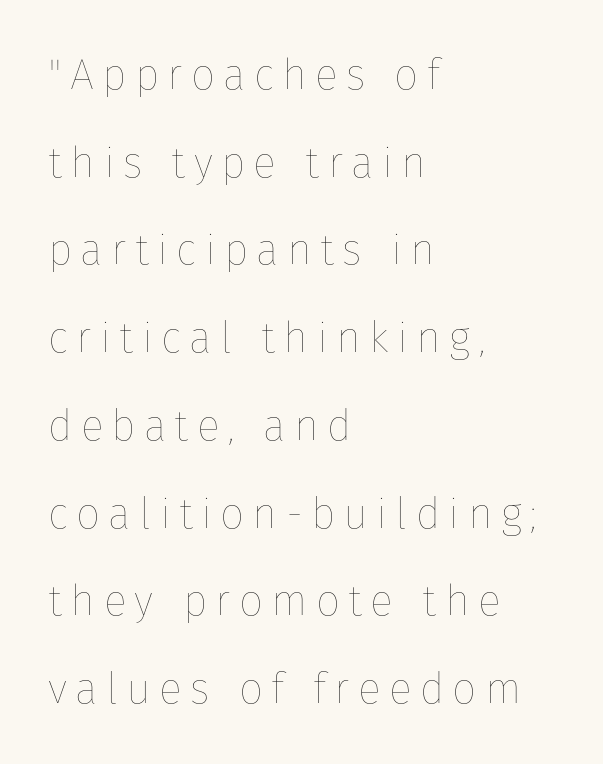
One glance says open: line gaps are wider than usual. The letters stand straight up with perfectly vertical stems. The passage shown is not underscored anywhere. Is the type heavy? It reads as light-to-regular instead.
